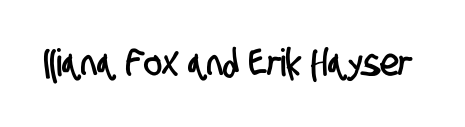
Observe the ordinary spacing: letters are neighbours, not strangers. Lines of text with bare space underneath. Type style note: lacks serifs. Each letter keeps its own natural width here, so spacing adapts to shape.
